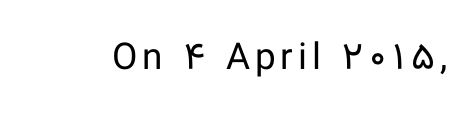
The specimen reads as upright at a glance. On a weight scale, this lands at 450 or below. The letters carry no serifs — their stems end cleanly without finishing strokes. Type without underlining. Looks like regular typesetting: each glyph gets only the width it needs.
